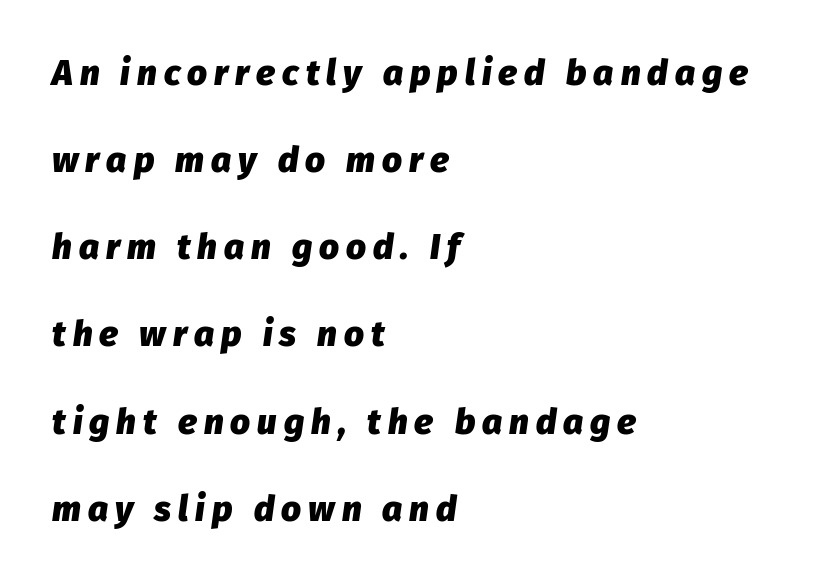
This sample uses an oblique cut, with every glyph tilted off the vertical. You could fit nearly another row in the gap between these rows. Only glyphs here, with clear space below each row. All the whitespace from short lines collects on the right.
